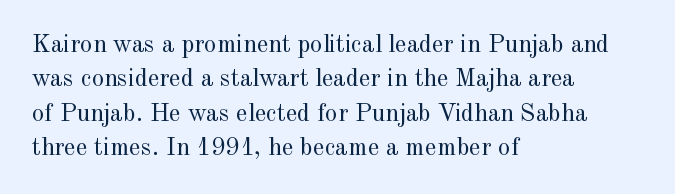
Spacing between characters is what you'd get straight out of the box. The passage shown is not underscored anywhere. The lines in this sample share a left origin and differ only in where they stop. The lines sit at an ordinary, default distance from one another. Is the type heavy? It reads as light-to-regular instead.
